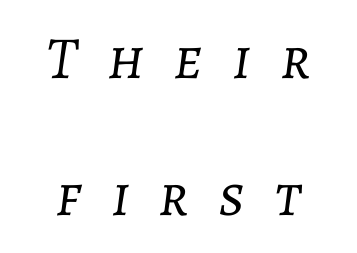
Q: Is the text bold? A: No.
Q: Is the text italic (slanted)? A: Yes, it leans right by about 7 degrees.
Q: Is the text underlined? A: No.
Q: How is the paragraph aligned? A: Centered.
Q: Is the spacing between letters normal or unusually wide? A: Unusually wide.
Q: Is the spacing between lines tight, normal or loose? A: Loose.
Q: Width (condensed, normal, or wide)? A: Normal.
Q: Stroke contrast? A: Low.
Q: x-height? A: Medium.
Q: Monospaced? A: No.
